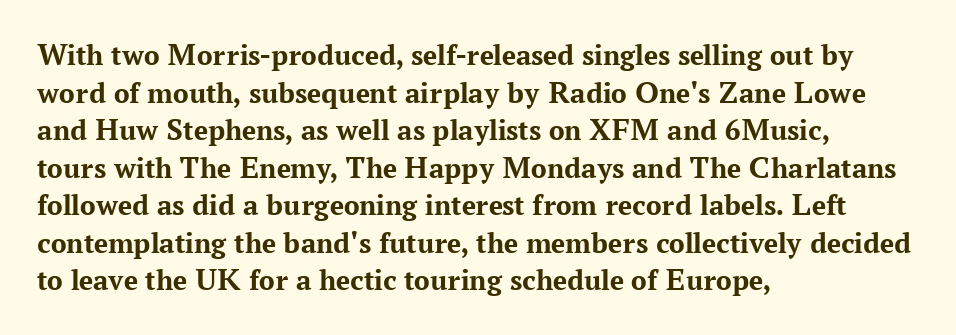
{"serif": "yes", "italic": "no", "bold": "yes", "weight": "bold", "width": "normal", "stroke_contrast": "medium", "x_height": "medium", "monospaced": "no", "underline": "no", "align": "left", "line_spacing_ratio": 1.21, "letter_spacing": "normal", "letter_spacing_em": 0.0, "glyph_px": 31}
